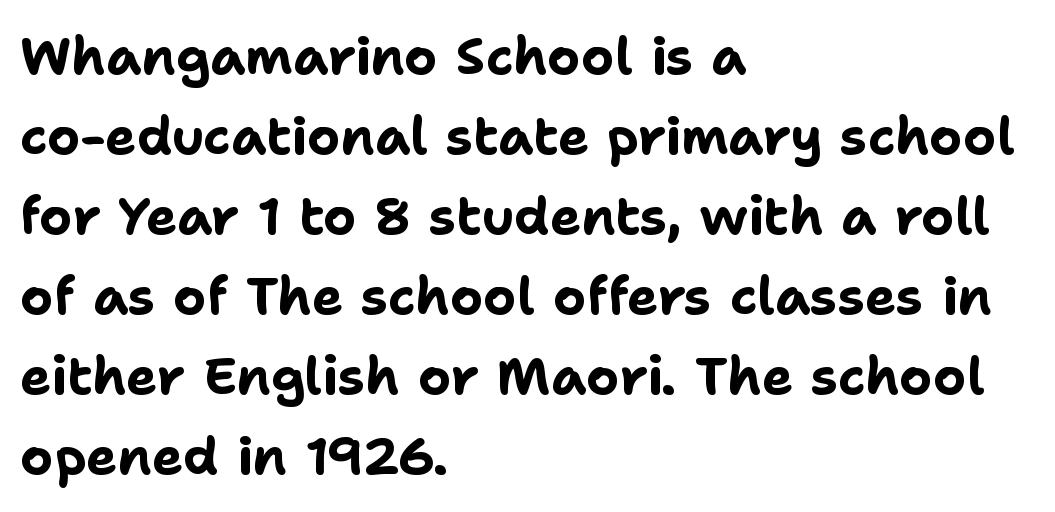
{"serif": "no", "italic": "no", "bold": "yes", "weight": "bold", "width": "normal", "stroke_contrast": "low", "x_height": "medium", "monospaced": "no", "underline": "no", "align": "left", "line_spacing": "normal", "line_spacing_ratio": 1.54, "letter_spacing": "normal", "letter_spacing_em": 0.0, "glyph_px": 52}
